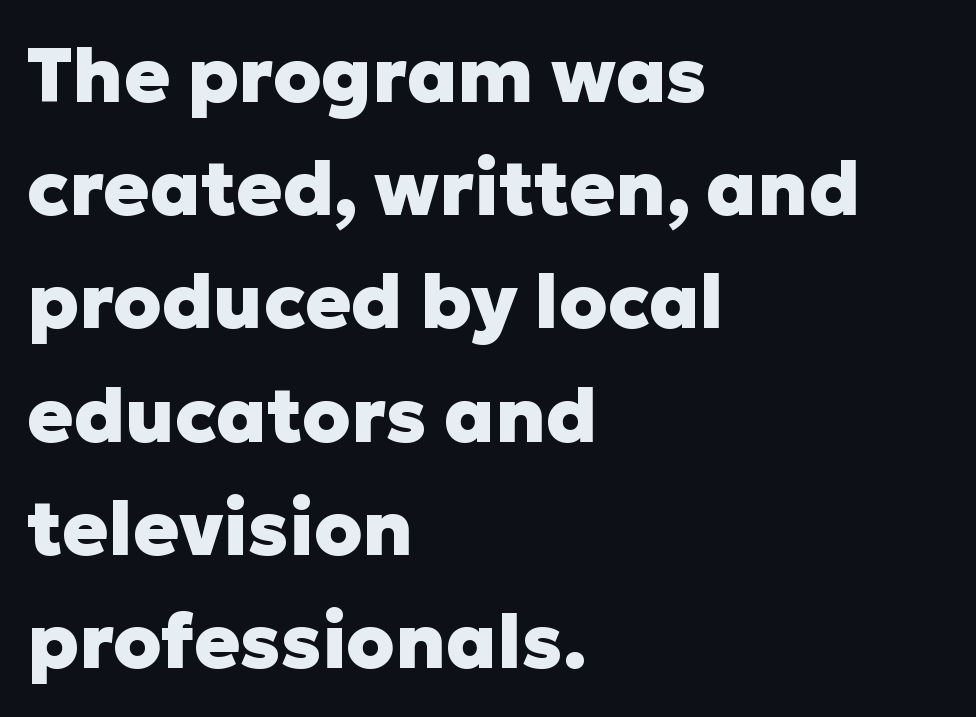
The image shows 76 px heavy sans-serif type, upright; set left-aligned, normal line spacing (1.49x), normal letter spacing, not underlined; low stroke contrast and a medium x-height.
